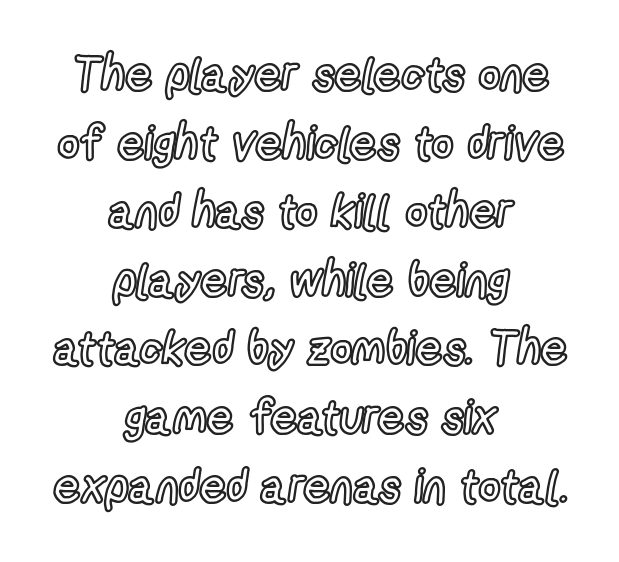
Note the varied advance widths — an 'i' is clearly narrower than an 'm'. Letter spacing: default. The space between consecutive lines is moderate.
